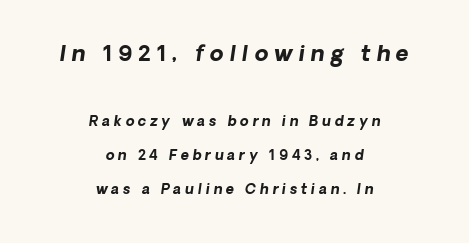
{"bold": "yes", "underline": "no", "align": "center", "line_spacing": "loose", "line_spacing_ratio": 2.43, "letter_spacing": "wide", "letter_spacing_em": 0.27, "larger_block": "first", "size_ratio": 1.57, "glyph_px": 22}
